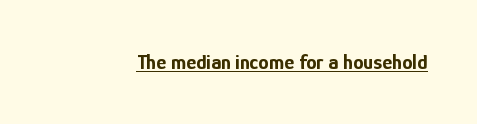
{"italic": "no", "bold": "yes", "underline": "yes", "letter_spacing": "normal", "letter_spacing_em": 0.0, "glyph_px": 21}
